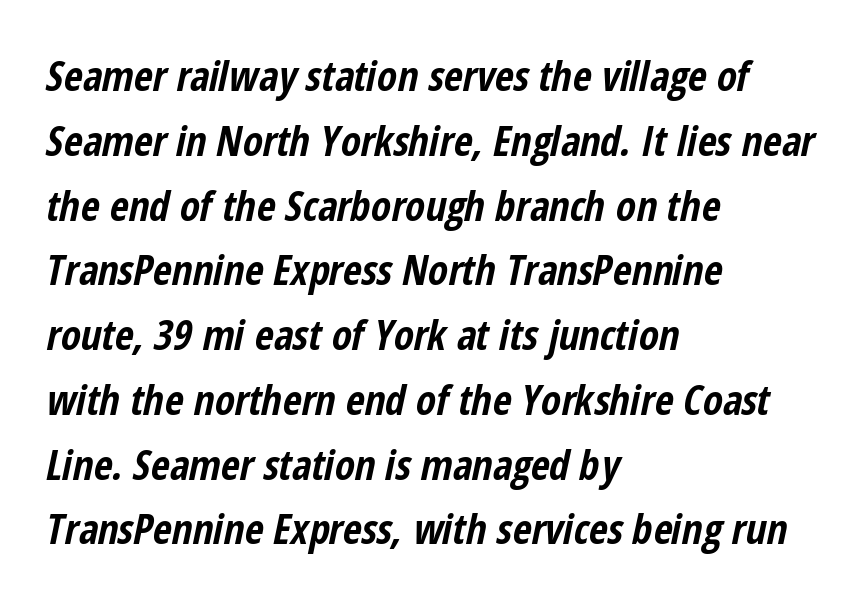
How would I describe the line gaps? Plain and ordinary. Rendered with sloped, italic letterforms. One-word summary of the alignment: left. Clear beneath every line of the passage.
